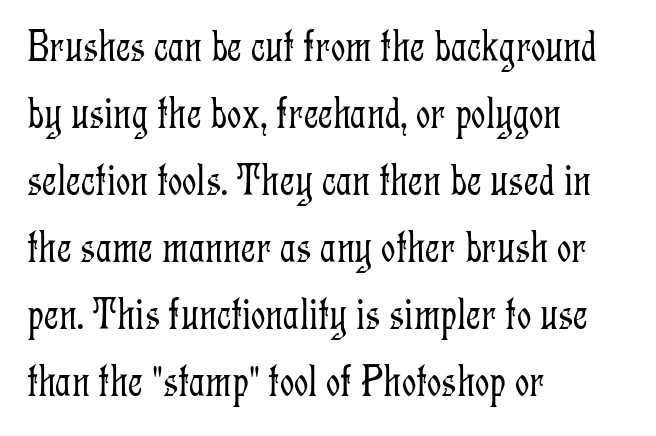
Each stroke keeps to a modest, everyday thickness or less. The compositor pushed each line to the left boundary. The foot of each line stays bare and open. Posture: upright roman. Classification — serif.
